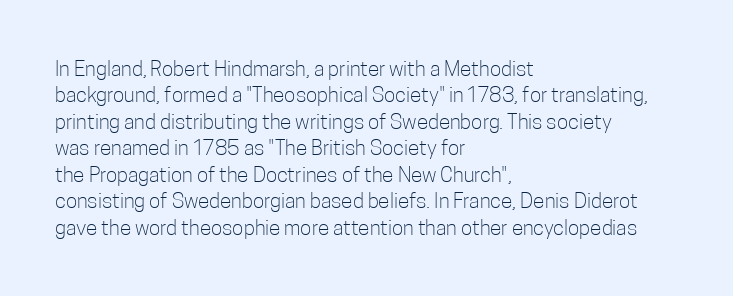
Q: Is the text bold? A: No.
Q: Is the text italic (slanted)? A: No, it is upright.
Q: Is the text underlined? A: No.
Q: How is the paragraph aligned? A: Left-aligned.
Q: Is the spacing between letters normal or unusually wide? A: Normal.
Q: Is the spacing between lines tight, normal or loose? A: Normal.
